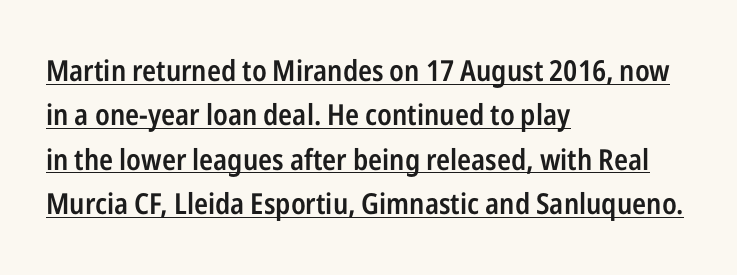
Italic: no, the glyphs are upright roman. Are there feet on the stems? There aren't — it's a sans. Does the leading feel generous? No, just average. The lines in this sample share a left origin and differ only in where they stop. Emphasis by weight is partial: semibold.
